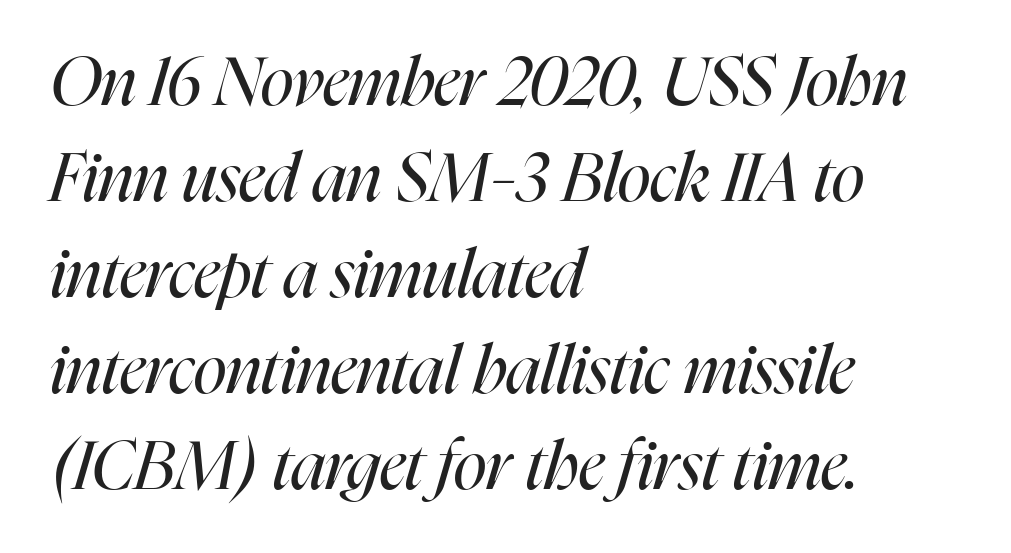
Q: Is the text bold? A: No.
Q: Is the text italic (slanted)? A: Yes, it leans right by about 16 degrees.
Q: Is the text underlined? A: No.
Q: How is the paragraph aligned? A: Left-aligned.
Q: Is the spacing between letters normal or unusually wide? A: Normal.
Q: Is the spacing between lines tight, normal or loose? A: Normal.
Q: Width (condensed, normal, or wide)? A: Condensed.
Q: Stroke contrast? A: High.
Q: x-height? A: Medium.
Q: Monospaced? A: No.
